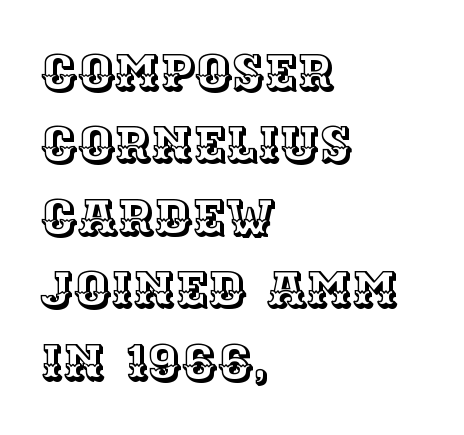
Here the designer chose a conventional face with non-uniform glyph widths. Which margin do the lines hug? The left one — the right edge is uneven. Designer's note — italics off, roman on. Bare-footed words on every line. Rows of type keep a routine distance in the vertical direction. There is no visible air inserted between adjacent glyphs.
